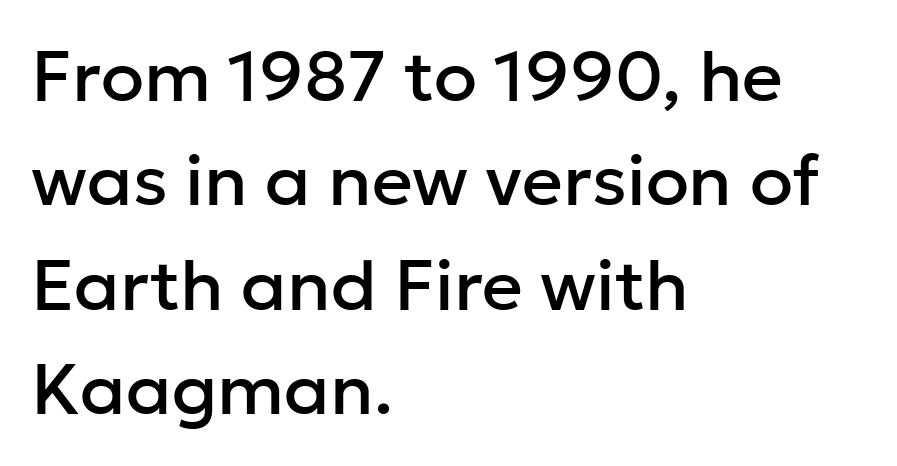
Q: Is the text italic (slanted)? A: No, it is upright.
Q: Is the typeface a serif or a sans-serif typeface? A: Sans-serif.
Q: Is the text underlined? A: No.
Q: How is the paragraph aligned? A: Left-aligned.
Q: Is the spacing between letters normal or unusually wide? A: Normal.
Q: Is the spacing between lines tight, normal or loose? A: Normal.
Q: Width (condensed, normal, or wide)? A: Normal.
Q: Stroke contrast? A: Low.
Q: x-height? A: Medium.
Q: Monospaced? A: No.
